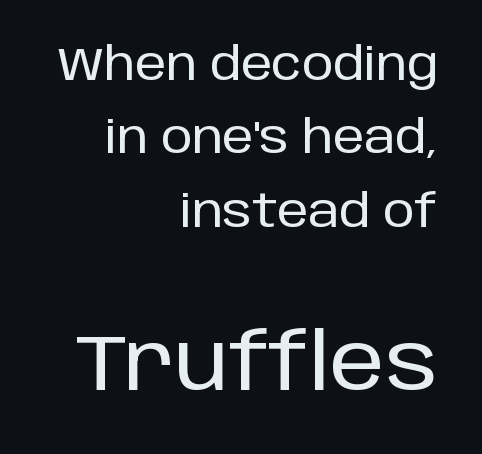
The image shows 79 px sans-serif type, upright; set right-aligned, normal line spacing (1.63x), normal letter spacing, not underlined; the second (bottom) block is 1.76x larger; low stroke contrast and a large x-height.
